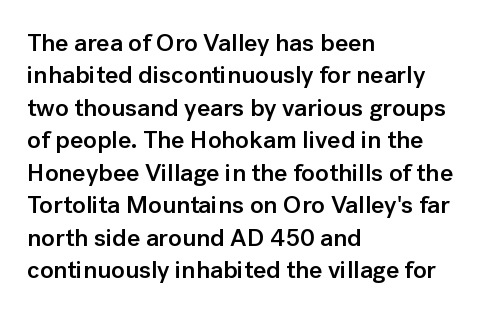
Q: Is the text bold? A: Semi-bold.
Q: Is the text italic (slanted)? A: No, it is upright.
Q: Is the text underlined? A: No.
Q: How is the paragraph aligned? A: Left-aligned.
Q: Is the spacing between letters normal or unusually wide? A: Normal.
Q: Is the spacing between lines tight, normal or loose? A: Normal.
